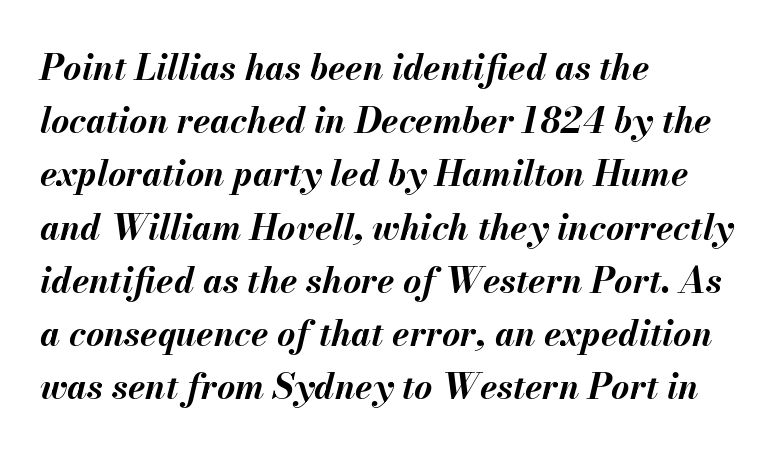
The axis of the letterforms is tilted away from vertical. A typesetter would call this leading conventional body-copy spacing. The passage shown is typed in a proportional face where columns would drift. Words float on clear page, feet unadorned. The gaps between neighbouring characters are ordinary and unremarkable. The rendering anchors every line to the left-hand side.
